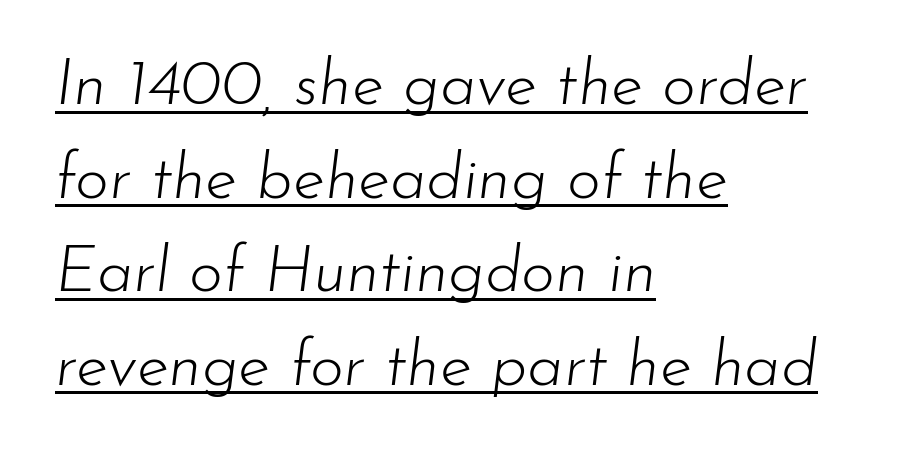
Inter-character spacing is left at the font's built-in metrics. Is the type slanted? Yes — the strokes lean at a clear angle. Students, observe: this is what conventionally led text looks like. Is there an underline? Yes — a line sits under the letters.
